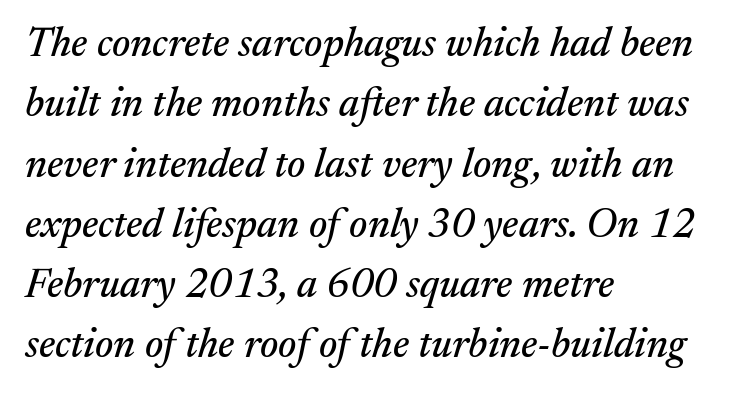
{"serif": "yes", "italic": "yes", "lean": "right", "slant_degrees": 17, "width": "normal", "stroke_contrast": "medium", "x_height": "medium", "monospaced": "no", "underline": "no", "align": "left", "line_spacing": "normal", "line_spacing_ratio": 1.47, "letter_spacing": "normal", "letter_spacing_em": 0.0, "glyph_px": 41}
